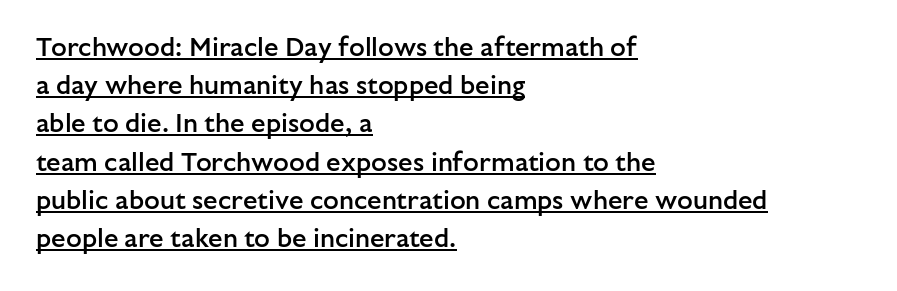
{"italic": "no", "bold": "semi", "underline": "yes", "align": "left", "line_spacing": "normal", "line_spacing_ratio": 1.47, "letter_spacing": "normal", "letter_spacing_em": 0.0, "glyph_px": 26}
